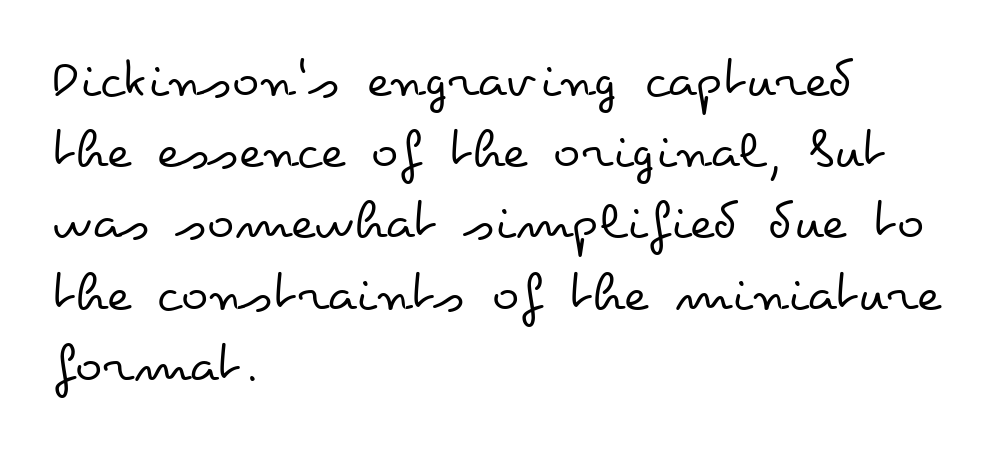
Q: Is the text bold? A: No.
Q: Is the text italic (slanted)? A: No, it is upright.
Q: Is the text underlined? A: No.
Q: How is the paragraph aligned? A: Left-aligned.
Q: Is the spacing between letters normal or unusually wide? A: Normal.
Q: Is the spacing between lines tight, normal or loose? A: Normal.
Q: Width (condensed, normal, or wide)? A: Wide.
Q: Stroke contrast? A: Low.
Q: x-height? A: Small.
Q: Monospaced? A: No.
